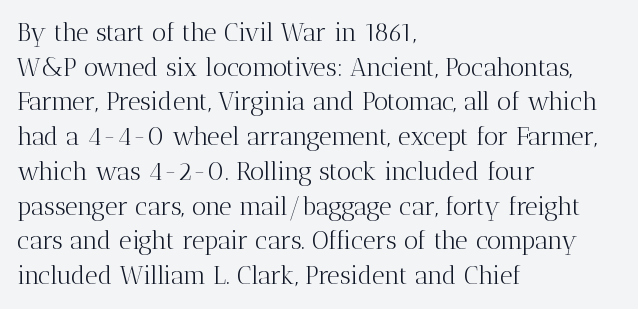
{"italic": "no", "bold": "no", "underline": "no", "align": "left", "line_spacing": "normal", "line_spacing_ratio": 1.39, "letter_spacing": "normal", "letter_spacing_em": 0.0, "glyph_px": 25}
